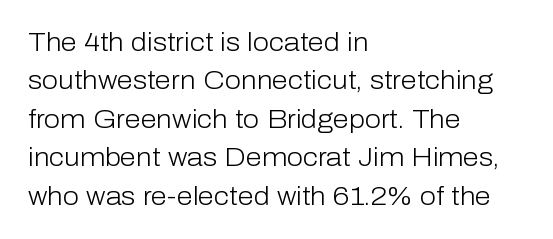
Leftover space on each line is placed entirely after the last word. The font sits on the lighter half of the weight spectrum, regular included. Here the glyphs are tracked normally, forming tight word shapes. Evenly set lines give the paragraph a standard silhouette. The area under the type is left untouched. The letters stand upright; this is a roman face.
